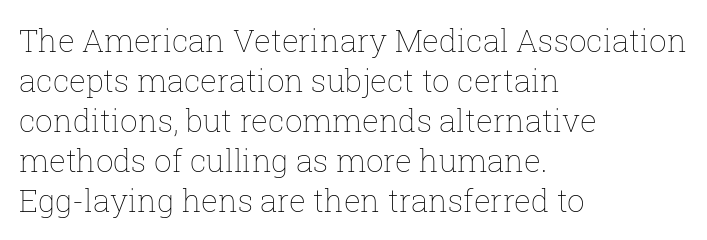
Is the stroke heavy? The answer is a plain regular-or-lighter. The typography opts for an upright posture over an oblique one. One-word summary of the alignment: left. Do the characters align in a grid? No, the font is proportional. Each row of text sits above clean, open space. Inter-character spacing is left at the font's built-in metrics.
